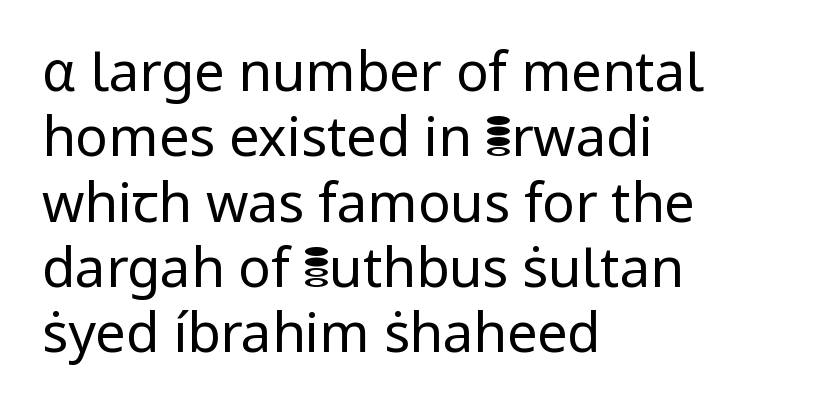
The image shows 54 px regular-weight sans-serif type, upright; set left-aligned, line spacing 1.21x, normal letter spacing, not underlined; low stroke contrast and a medium x-height.
